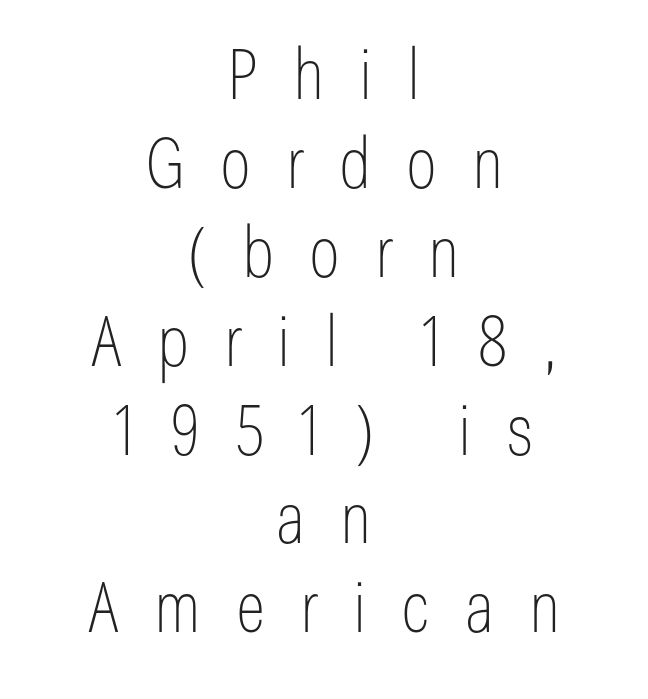
{"serif": "no", "italic": "no", "bold": "no", "weight": "thin", "width": "condensed", "stroke_contrast": "low", "x_height": "medium", "monospaced": "no", "underline": "no", "align": "center", "line_spacing": "normal", "line_spacing_ratio": 1.27, "letter_spacing": "wide", "letter_spacing_em": 0.5, "glyph_px": 70}
